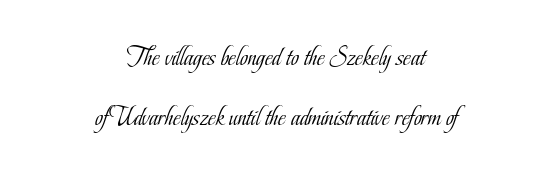
Quick note: interline space is abundant. A quiet, ordinary-to-light weight characterises the typeface. Any mark beneath the type? The region is blank. You could call the tracking neutral — neither tight nor loose. The rag falls on both sides of this text block equally.
